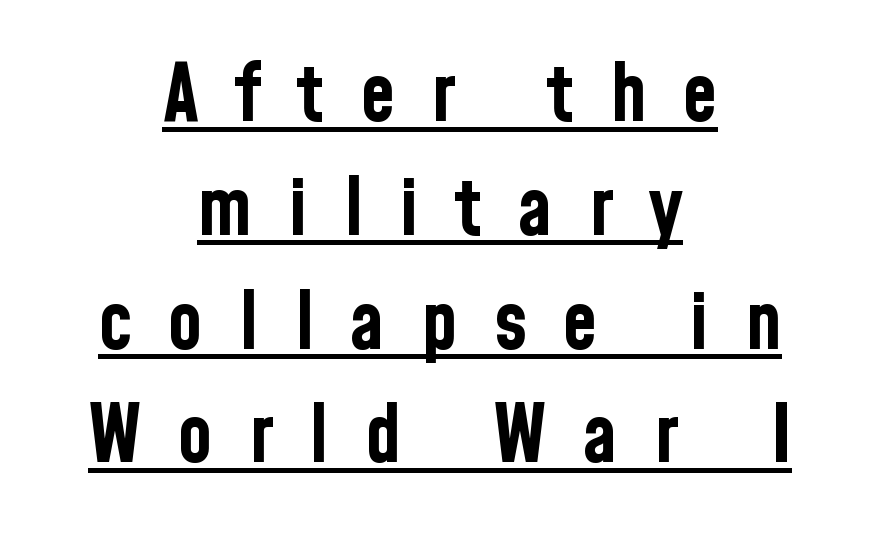
Q: Is the text bold? A: Yes.
Q: Is the text italic (slanted)? A: No, it is upright.
Q: Is the typeface a serif or a sans-serif typeface? A: Sans-serif.
Q: Is the text underlined? A: Yes.
Q: How is the paragraph aligned? A: Centered.
Q: Is the spacing between letters normal or unusually wide? A: Unusually wide.
Q: Is the spacing between lines tight, normal or loose? A: Normal.
Q: Width (condensed, normal, or wide)? A: Condensed.
Q: Stroke contrast? A: Low.
Q: x-height? A: Medium.
Q: Monospaced? A: No.
